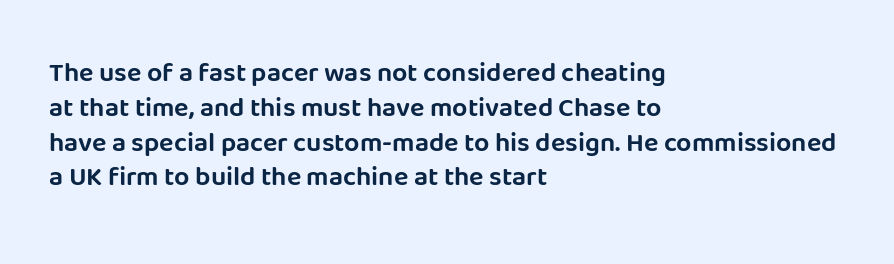
The image shows 27 px text type, upright; set left-aligned, normal line spacing (1.29x), normal letter spacing, not underlined.
